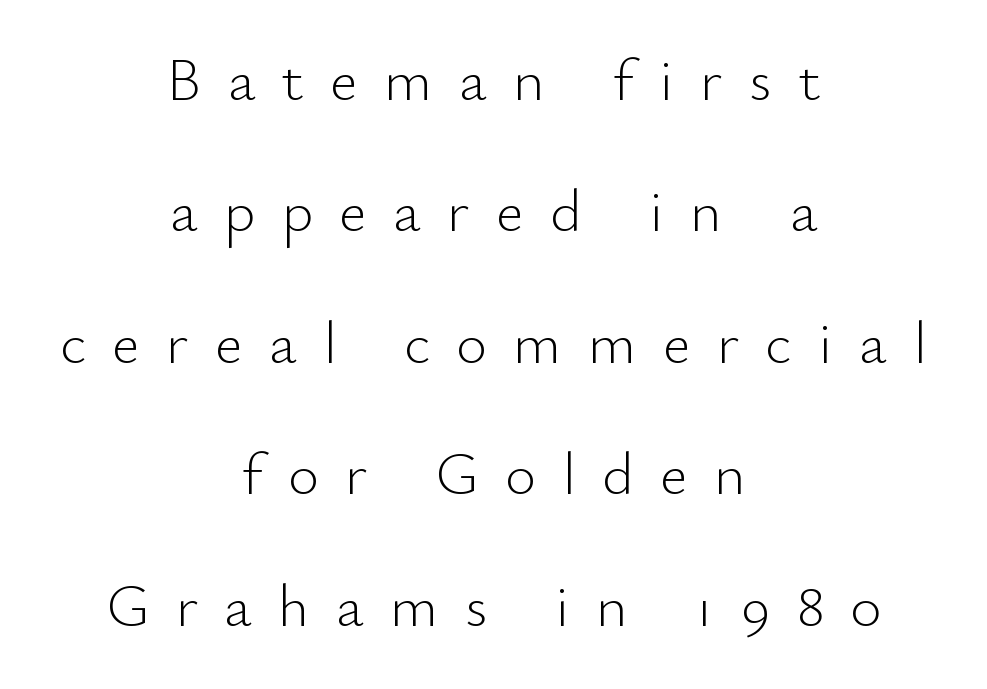
{"serif": "no", "italic": "no", "bold": "no", "weight": "light", "width": "normal", "stroke_contrast": "low", "x_height": "small", "monospaced": "no", "underline": "no", "align": "center", "line_spacing": "loose", "line_spacing_ratio": 2.19, "letter_spacing": "wide", "letter_spacing_em": 0.44, "glyph_px": 60}
